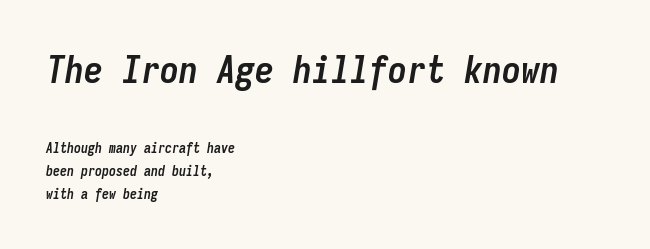
Leading matches the norm, producing a regular column. Is this a fixed-width face? Yes — each glyph sits in an identical cell. You'd pick this weight for a headline — it's a proper bold. The tracking reads as untouched default to a designer's eye. There's an unmistakable incline to the writing here. Is the lower block the larger one? No — the upper block carries the bigger type.
